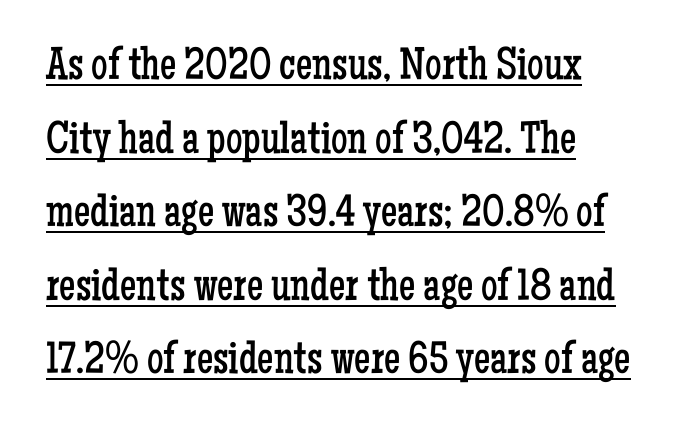
The image shows 46 px regular-weight, condensed serif type, upright; set left-aligned, normal line spacing (1.6x), normal letter spacing, underlined; low stroke contrast and a medium x-height.
